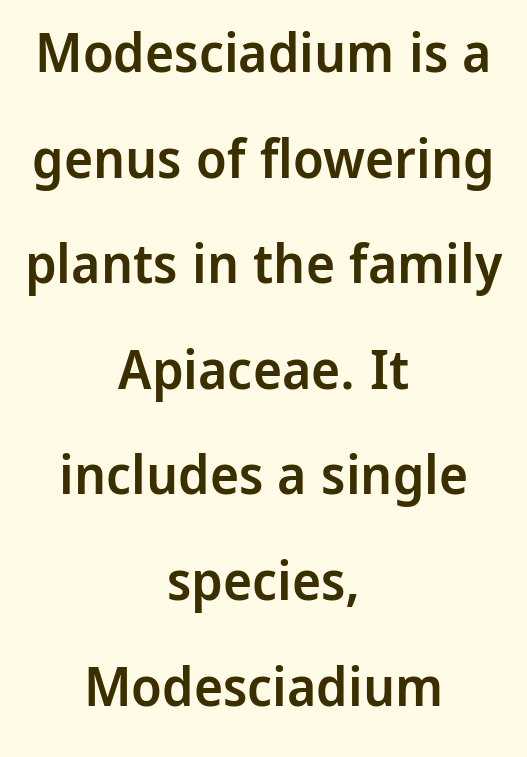
The string is rendered with underlining switched off. No italicization has been applied; the sample stays upright. You could fit nearly another row in the gap between these rows. Nothing unusual about the tracking: characters are spaced as the font intends. The typeface chosen for these lines omits serifs.
